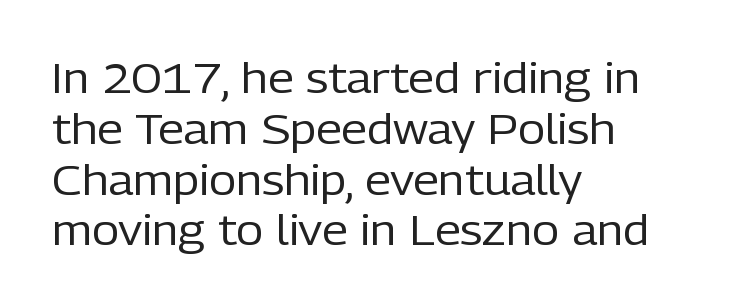
The image shows 42 px regular-weight sans-serif type, upright; set left-aligned, line spacing 1.21x, normal letter spacing, not underlined; low stroke contrast and a medium x-height.
